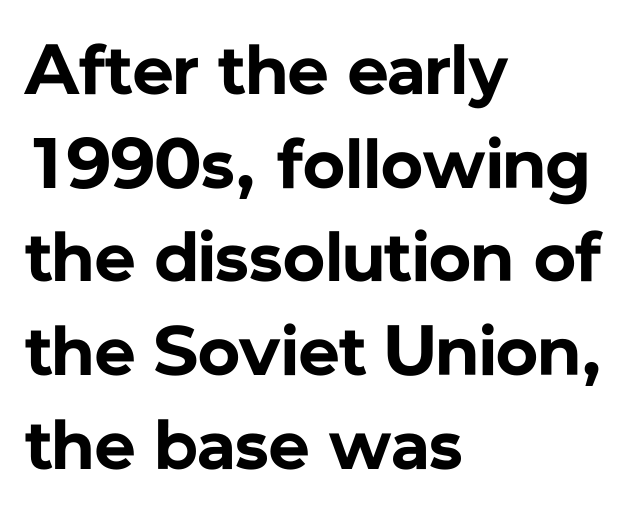
{"serif": "no", "italic": "no", "bold": "yes", "weight": "bold", "width": "normal", "stroke_contrast": "low", "x_height": "medium", "monospaced": "no", "underline": "no", "align": "left", "line_spacing": "normal", "line_spacing_ratio": 1.32, "letter_spacing": "normal", "letter_spacing_em": 0.0, "glyph_px": 71}
